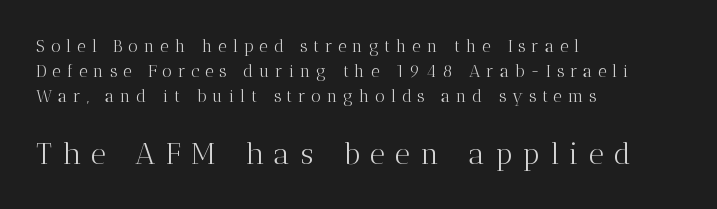
One glance says typical: line gaps are just what's usual. The baseline area is clear. Italic: no, the glyphs are upright roman. The font is comparable to plain body text, perhaps lighter. Is this a fixed-width face? No — the glyphs have proportional, varying widths.
